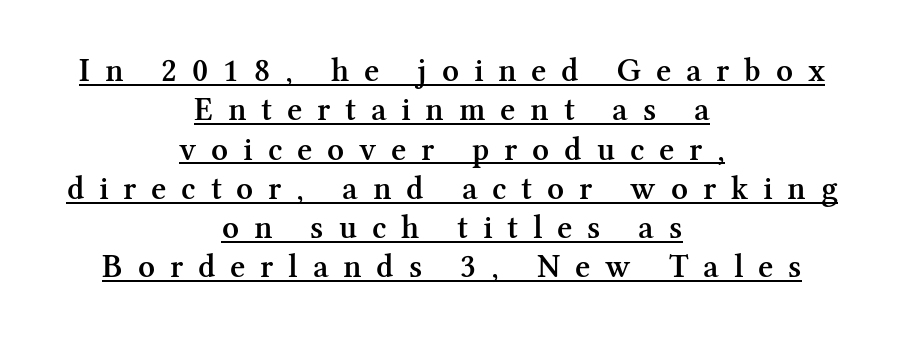
Spacing between characters has been opened up far beyond the box default. Proportional: the letters do not fall into vertical columns. A somewhat darkened texture: the type is semibold rather than bold. Caption: lettering with a line underneath.
